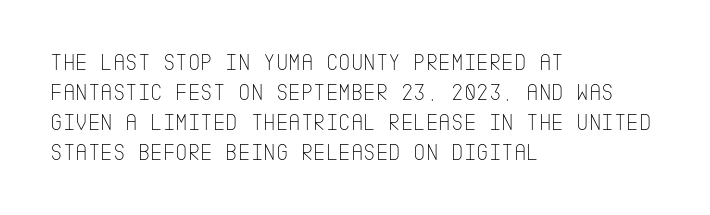
{"italic": "no", "bold": "no", "underline": "no", "align": "left", "line_spacing": "normal", "line_spacing_ratio": 1.25, "letter_spacing": "normal", "letter_spacing_em": 0.0, "glyph_px": 24}
